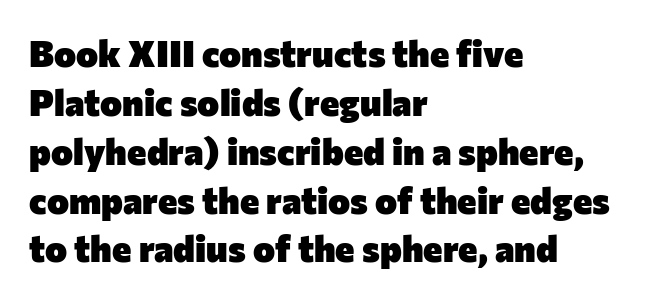
{"serif": "no", "italic": "no", "bold": "yes", "weight": "heavy", "width": "normal", "stroke_contrast": "low", "x_height": "medium", "monospaced": "no", "underline": "no", "align": "left", "line_spacing": "normal", "line_spacing_ratio": 1.32, "letter_spacing": "normal", "letter_spacing_em": 0.0, "glyph_px": 37}
